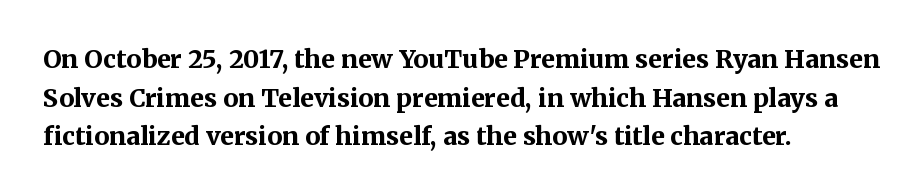
Lines of text with bare space underneath. Default kerning and tracking; the words read as compact shapes. Typeset ragged right — the left edge is the straight one. Regarding leading, the lines here are spaced in the standard way. Every stem runs plumb, perpendicular to the baseline.
